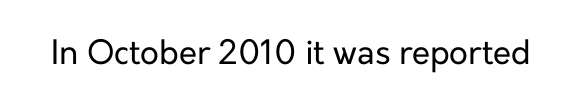
What stands out about the letter spacing? Nothing — it is the standard amount. Quick note: not italic, upright. Just letters on the line, the space beneath them empty. This is not heavy type; no bold has been used. Grotesque or geometric, the face here clearly has no serifs.
